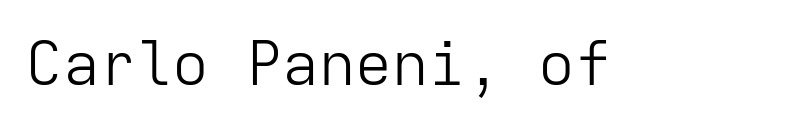
The image shows 61 px light sans-serif type, upright, monospaced; set normal letter spacing, not underlined; low stroke contrast and a medium x-height.
